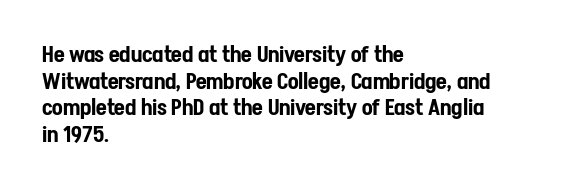
Q: Is the text italic (slanted)? A: No, it is upright.
Q: Is the text underlined? A: No.
Q: How is the paragraph aligned? A: Left-aligned.
Q: Is the spacing between letters normal or unusually wide? A: Normal.
